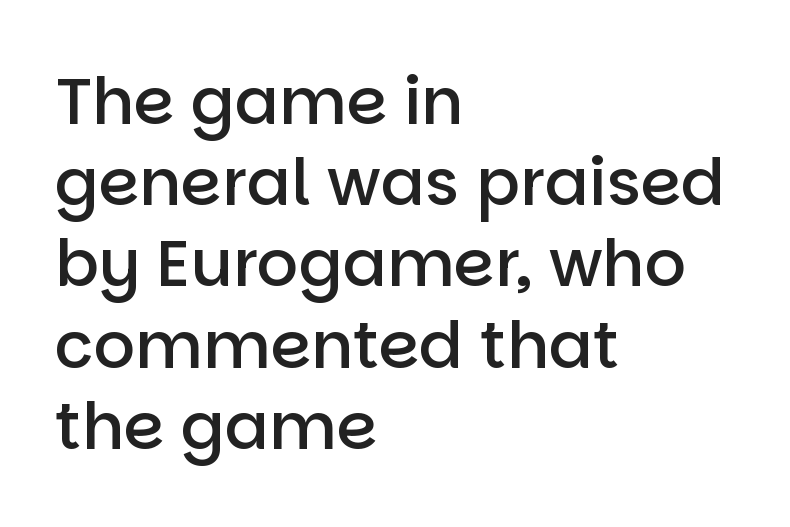
The designer went with a sans here, leaving each stem footless. The rendering keeps characters at their native spacing. Line spacing here is normal. The strip under each line holds only bare page. Spacing verdict: proportional, widths tailored to each character.
